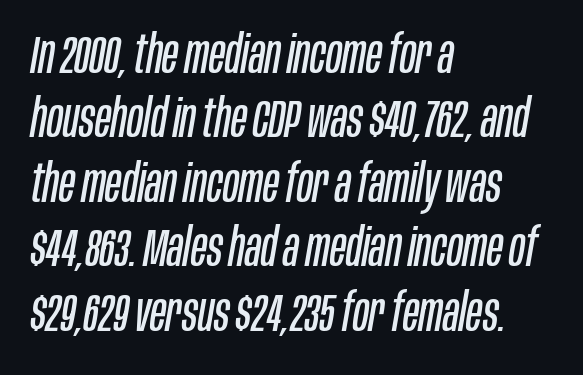
Is the type heavy? It reads as light-to-regular instead. Glyph-to-glyph distance matches everyday printed text. The setting favours the left margin, as ordinary paragraphs usually do. Compared with ordinary roman type, these characters are visibly tilted. This sample has the flowing, uneven cadence of proportional lettering.
